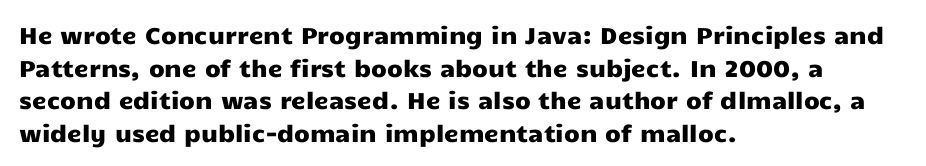
All the whitespace from short lines collects on the right. Standard letterfit; no display-style spreading of the glyphs. The area under the type is left untouched. Characters remain perfectly vertical along every line. If you measured baseline to baseline, you'd find a middling distance.
